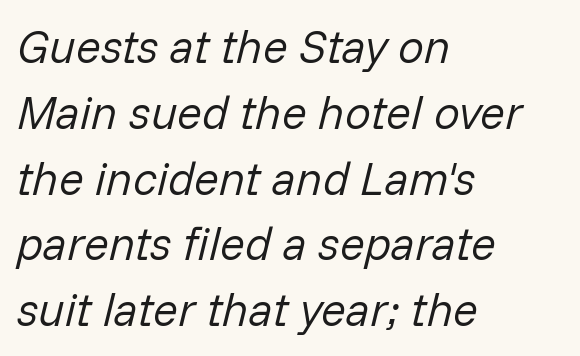
What stands out about the letter spacing? Nothing — it is the standard amount. Rows of type keep a routine distance in the vertical direction. Weight: in the light-to-regular range. Descenders hang freely into open space. Each letter keeps its own natural width here, so spacing adapts to shape.
